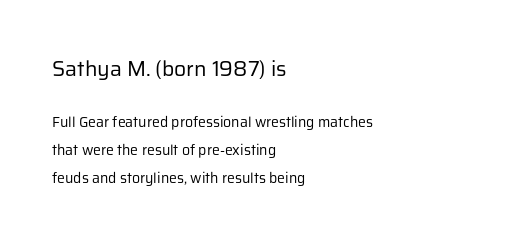
Q: Is the text bold? A: No.
Q: Is the text italic (slanted)? A: No, it is upright.
Q: Is the text underlined? A: No.
Q: How is the paragraph aligned? A: Left-aligned.
Q: Is the spacing between letters normal or unusually wide? A: Normal.
Q: Is the spacing between lines tight, normal or loose? A: Loose.
Q: Which block of text is set in a larger size, the first (top) or the second (bottom)? A: The first (top) one.
